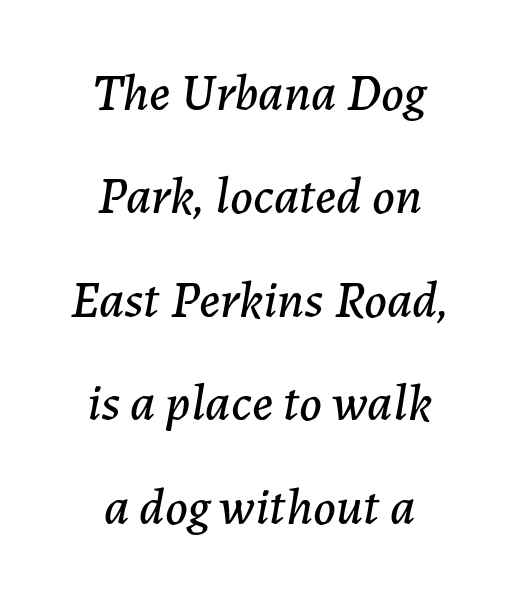
The image shows 52 px text type, italic (leaning right); set centered, loose line spacing (1.99x), normal letter spacing, not underlined; low stroke contrast and a medium x-height.
